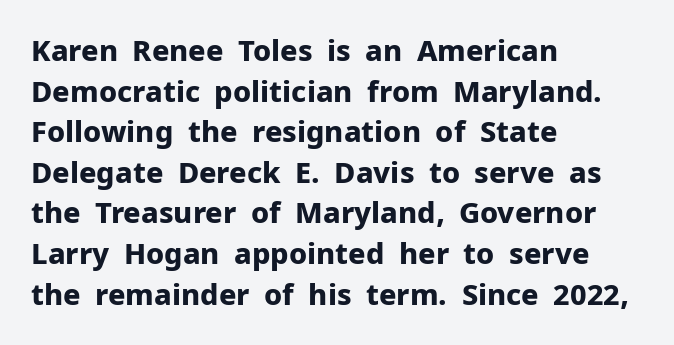
Q: Is the text bold? A: Yes.
Q: Is the text italic (slanted)? A: No, it is upright.
Q: Is the typeface a serif or a sans-serif typeface? A: Sans-serif.
Q: Is the text underlined? A: No.
Q: How is the paragraph aligned? A: Left-aligned.
Q: Is the spacing between letters normal or unusually wide? A: Normal.
Q: Is the spacing between lines tight, normal or loose? A: Normal.
Q: Width (condensed, normal, or wide)? A: Normal.
Q: Stroke contrast? A: Low.
Q: x-height? A: Medium.
Q: Monospaced? A: No.
